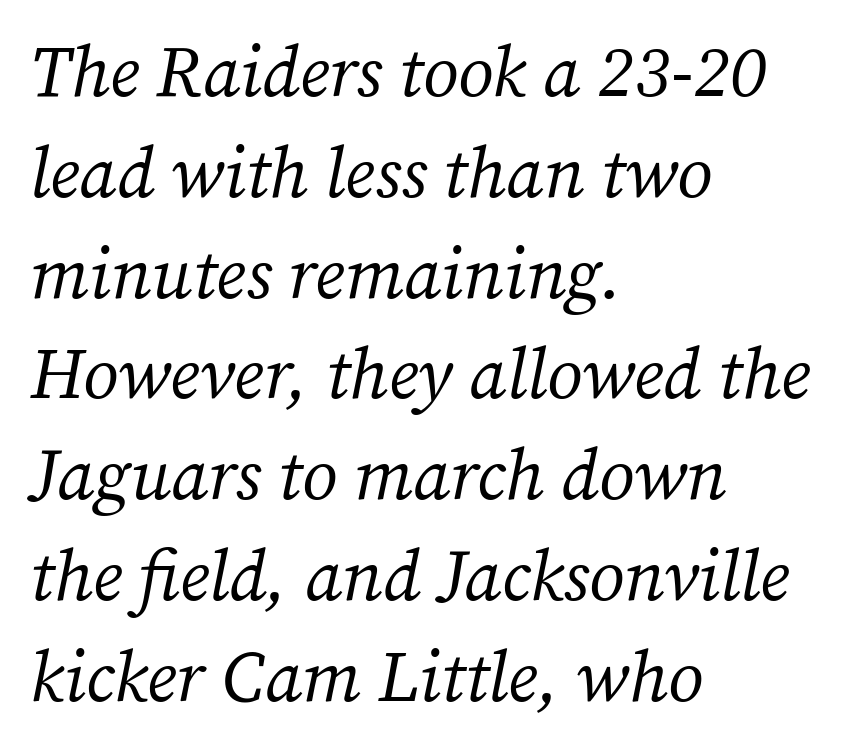
{"serif": "yes", "italic": "yes", "lean": "right", "slant_degrees": 12, "bold": "no", "weight": "regular", "width": "normal", "stroke_contrast": "medium", "x_height": "medium", "monospaced": "no", "underline": "no", "align": "left", "line_spacing": "normal", "line_spacing_ratio": 1.4, "letter_spacing": "normal", "letter_spacing_em": 0.0, "glyph_px": 72}
